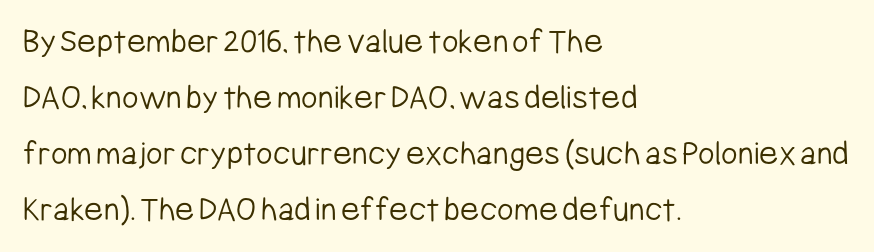
Are there feet on the stems? There aren't — it's a sans. Think of a printed novel: that variable character pitch is what you see here. Left-aligned paragraph, ragged on the right. Stroke thickness stays within the range of a standard reading face or lighter.
